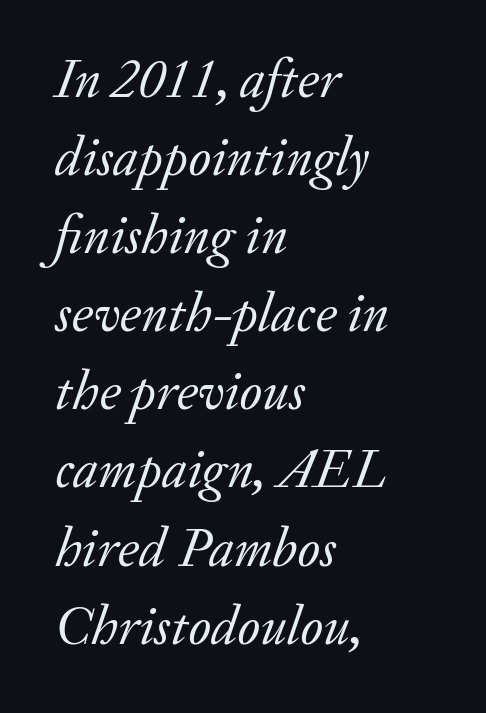
The image shows 55 px regular-weight serif type, italic (leaning right); set left-aligned, normal line spacing (1.42x), normal letter spacing, not underlined; low stroke contrast and a small x-height.
